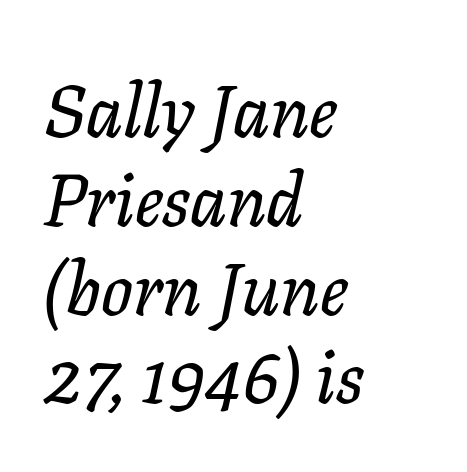
{"serif": "yes", "italic": "yes", "lean": "right", "slant_degrees": 11, "width": "normal", "stroke_contrast": "low", "x_height": "medium", "monospaced": "no", "underline": "no", "align": "left", "line_spacing_ratio": 1.2, "letter_spacing": "normal", "letter_spacing_em": 0.0, "glyph_px": 74}
